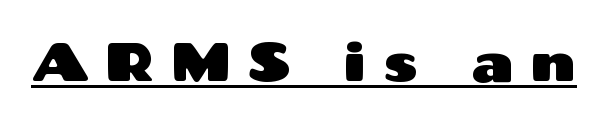
{"serif": "no", "italic": "no", "width": "wide", "stroke_contrast": "medium", "x_height": "medium", "monospaced": "no", "underline": "yes", "letter_spacing": "wide", "letter_spacing_em": 0.29, "glyph_px": 54}
